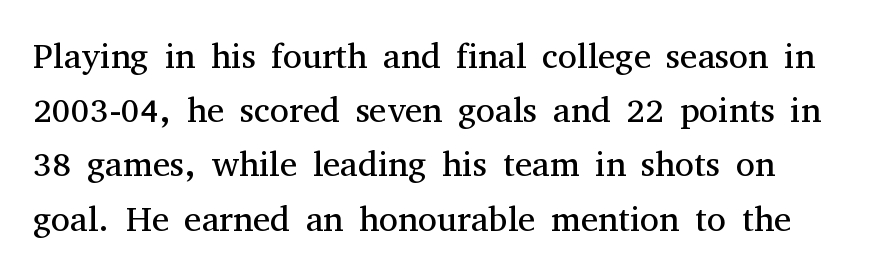
{"serif": "yes", "italic": "no", "bold": "no", "weight": "regular", "width": "normal", "stroke_contrast": "medium", "x_height": "medium", "monospaced": "no", "underline": "no", "line_spacing": "normal", "line_spacing_ratio": 1.55, "letter_spacing": "normal", "letter_spacing_em": 0.0, "glyph_px": 35}
